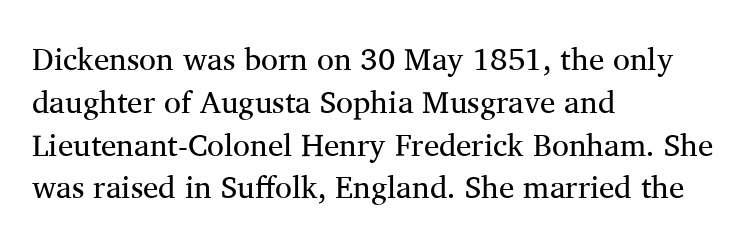
Q: Is the text bold? A: No.
Q: Is the text italic (slanted)? A: No, it is upright.
Q: Is the typeface a serif or a sans-serif typeface? A: Serif.
Q: Is the text underlined? A: No.
Q: How is the paragraph aligned? A: Left-aligned.
Q: Is the spacing between letters normal or unusually wide? A: Normal.
Q: Is the spacing between lines tight, normal or loose? A: Normal.
Q: Width (condensed, normal, or wide)? A: Normal.
Q: Stroke contrast? A: Medium.
Q: x-height? A: Medium.
Q: Monospaced? A: No.
